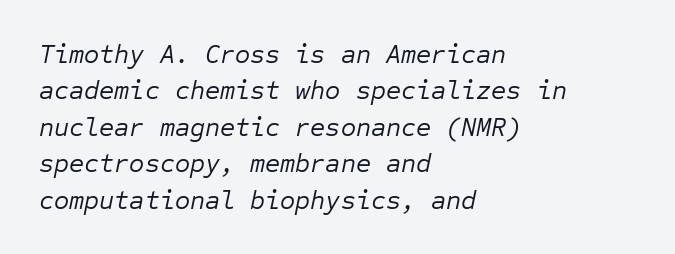
Q: Is the text bold? A: No.
Q: Is the text italic (slanted)? A: Yes, it leans right by about 12 degrees.
Q: Is the text underlined? A: No.
Q: How is the paragraph aligned? A: Left-aligned.
Q: Is the spacing between letters normal or unusually wide? A: Normal.
Q: Is the spacing between lines tight, normal or loose? A: Normal.
